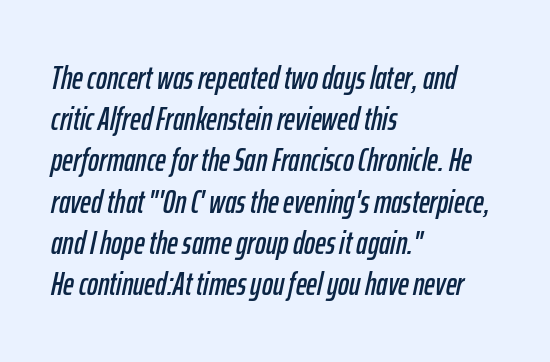
{"italic": "yes", "lean": "right", "slant_degrees": 12, "width": "condensed", "stroke_contrast": "low", "x_height": "medium", "monospaced": "no", "underline": "no", "align": "left", "line_spacing": "normal", "line_spacing_ratio": 1.25, "letter_spacing": "normal", "letter_spacing_em": 0.0, "glyph_px": 33}
